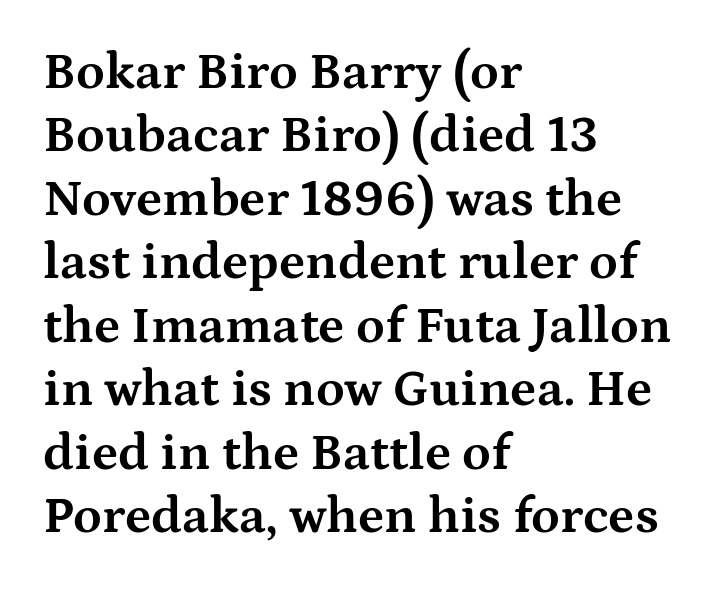
Q: Is the text bold? A: Yes.
Q: Is the text italic (slanted)? A: No, it is upright.
Q: Is the typeface a serif or a sans-serif typeface? A: Serif.
Q: Is the text underlined? A: No.
Q: How is the paragraph aligned? A: Left-aligned.
Q: Is the spacing between letters normal or unusually wide? A: Normal.
Q: Width (condensed, normal, or wide)? A: Wide.
Q: Stroke contrast? A: Medium.
Q: x-height? A: Medium.
Q: Monospaced? A: No.
